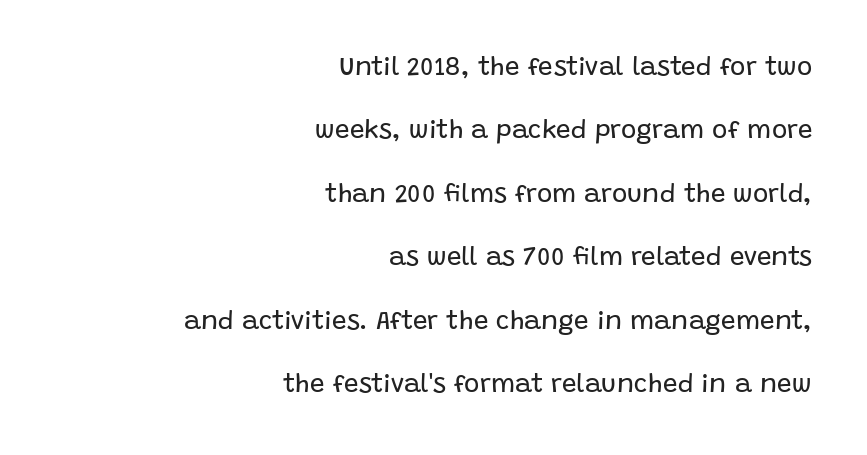
The image shows 26 px text type, upright; set right-aligned, loose line spacing (2.44x), normal letter spacing, not underlined.
